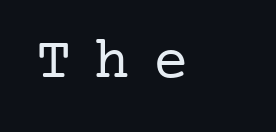
{"serif": "yes", "italic": "no", "bold": "no", "weight": "regular", "width": "normal", "stroke_contrast": "low", "x_height": "medium", "underline": "no", "align": "left", "letter_spacing": "wide", "letter_spacing_em": 0.39, "glyph_px": 59}
